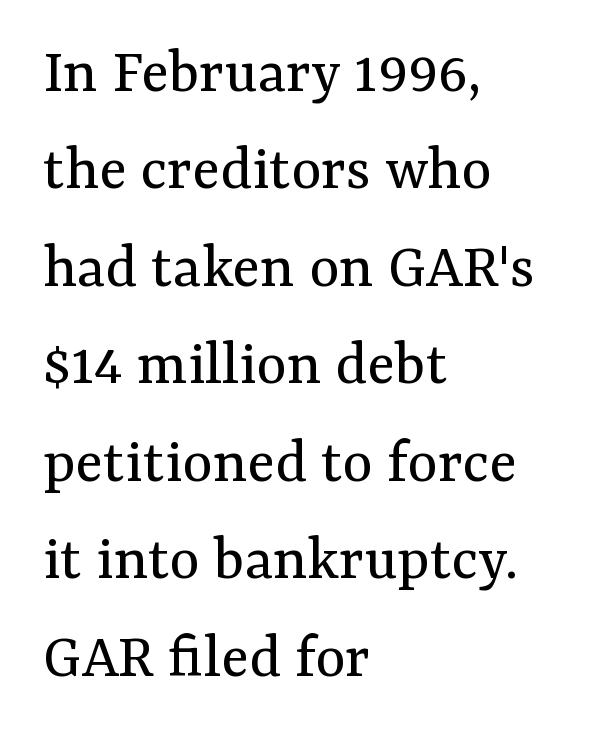
A clean baseline with only descenders dipping below it. Rendered with straight, roman letterforms. In CSS terms this would be text-align: left. Font category for this specimen: serif. No heavy texture on the line: the type isn't bold. Observe the ordinary spacing: letters are neighbours, not strangers.
